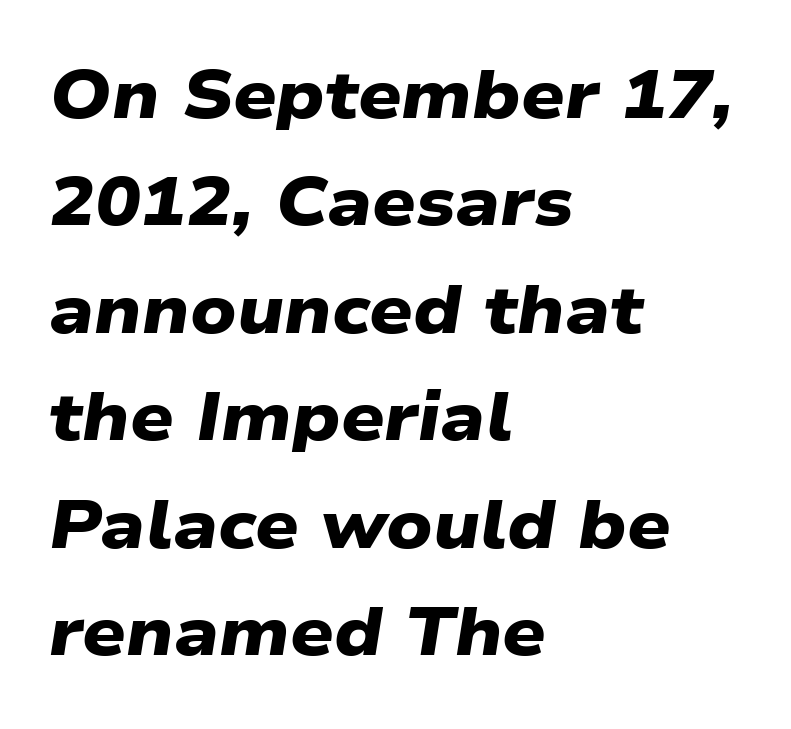
Q: Is the text bold? A: Yes.
Q: Is the typeface a serif or a sans-serif typeface? A: Sans-serif.
Q: Is the text underlined? A: No.
Q: How is the paragraph aligned? A: Left-aligned.
Q: Is the spacing between letters normal or unusually wide? A: Normal.
Q: Is the spacing between lines tight, normal or loose? A: Normal.
Q: Width (condensed, normal, or wide)? A: Wide.
Q: Stroke contrast? A: Low.
Q: x-height? A: Medium.
Q: Monospaced? A: No.
